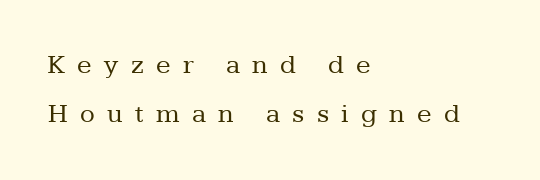
Someone cranked the tracking dial way up on this one. Type without underlining. Caption: multi-line text, flush left, ragged right. Upright lettering throughout.
